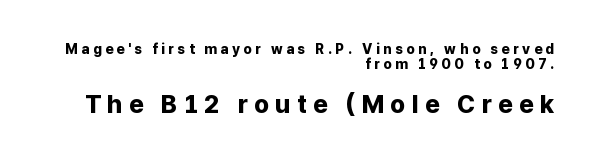
{"italic": "no", "bold": "yes", "underline": "no", "align": "right", "line_spacing": "tight", "line_spacing_ratio": 1.04, "letter_spacing": "wide", "letter_spacing_em": 0.25, "larger_block": "second", "size_ratio": 1.79, "glyph_px": 25}
